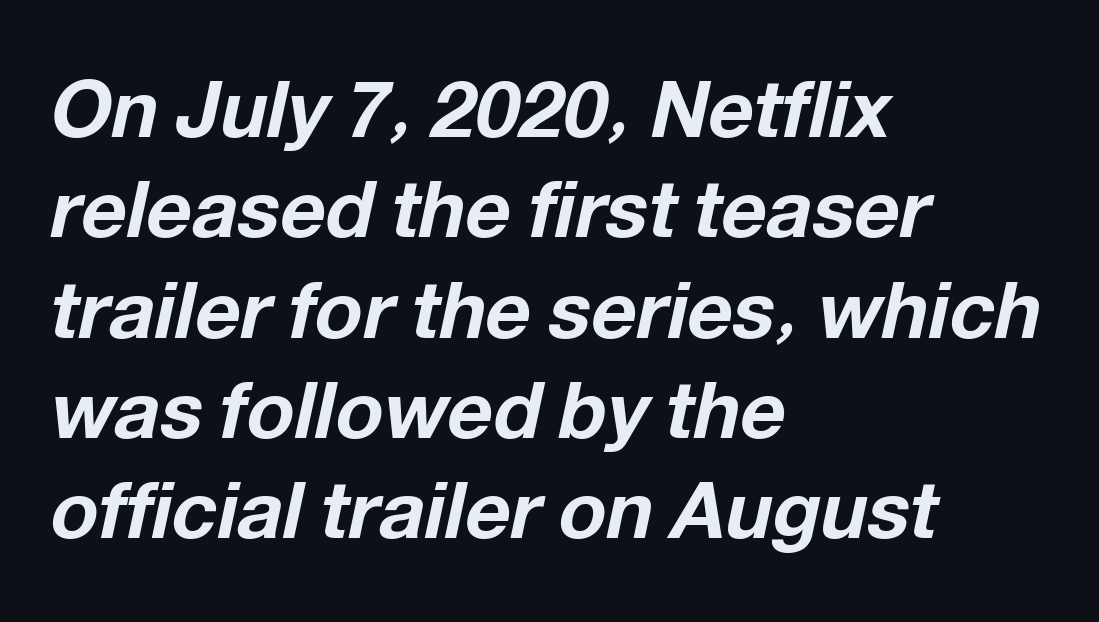
Any mark beneath the type? The region is blank. Strokes here are thick enough to call this a true bold. Rendered with sloped, italic letterforms. Which margin do the lines hug? The left one — the right edge is uneven. Students, observe: this is what conventionally led text looks like. The passage shown has conventional tracking throughout.
